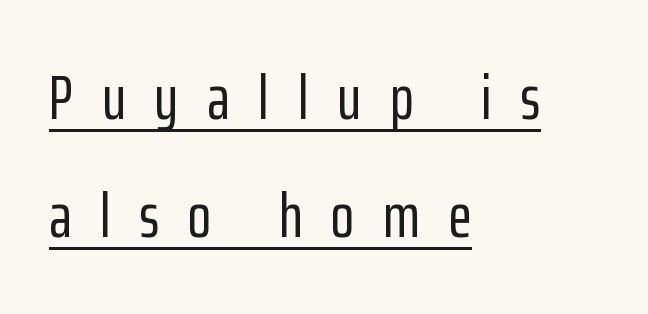
Has an underline been added? It has. Note: no serifs on the glyphs. What stands out about the letter spacing? Its width — letters are far apart. A classic flush-left, rag-right setting is used for this passage. Rows of type keep a wide berth in the vertical direction. Every character sits straight up, as roman type does.
